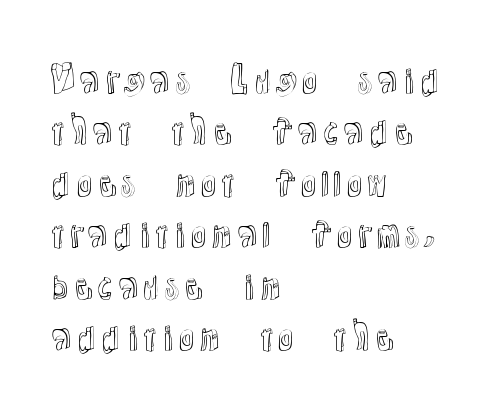
The image shows 35 px text type, upright; set left-aligned, normal line spacing (1.47x), normal letter spacing, not underlined; a medium x-height.
